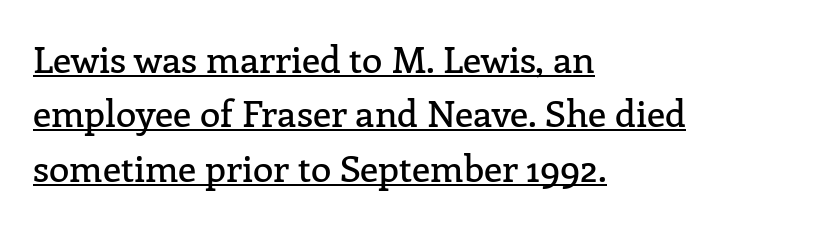
The image shows 37 px serif type, upright; set left-aligned, normal line spacing (1.47x), normal letter spacing, underlined; low stroke contrast and a medium x-height.
